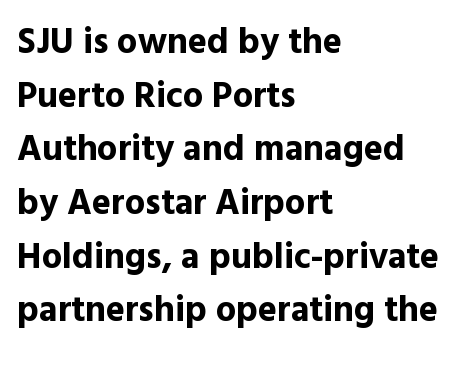
No feet cap the strokes, marking this as sans-serif type. The glyphs are unaccompanied by any horizontal stroke below them. Think of a printed novel: that variable character pitch is what you see here. Casual observation: everything's shoved over to the left. The vertical gap from one line to the next is medium. Glyph-to-glyph distance matches everyday printed text.
